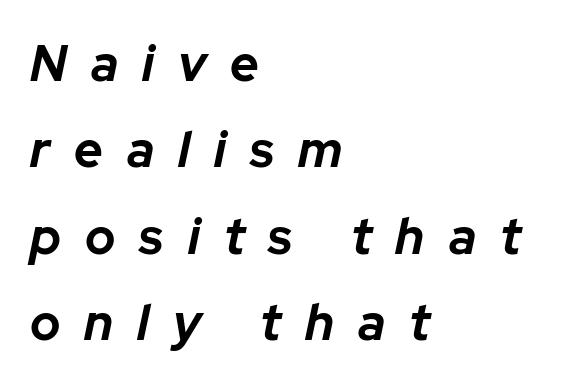
Clear beneath every line of the passage. The lines are quadded left. Is the type slanted? Yes — the strokes lean at a clear angle. Honestly, the letter spacing is so wide it's the main thing you notice. Set as a true bold cut, around the 700 mark.
